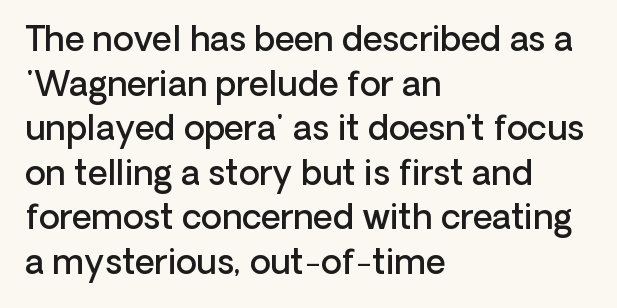
The space between consecutive lines is moderate. Weight check: semibold — heavier than regular, not quite bold. The space beneath each line is pristine and unruled. Looks like regular typesetting: each glyph gets only the width it needs. The characters display no serif detailing; their extremities are plain. The text block is weighted toward the left margin, trailing off unevenly rightward.
